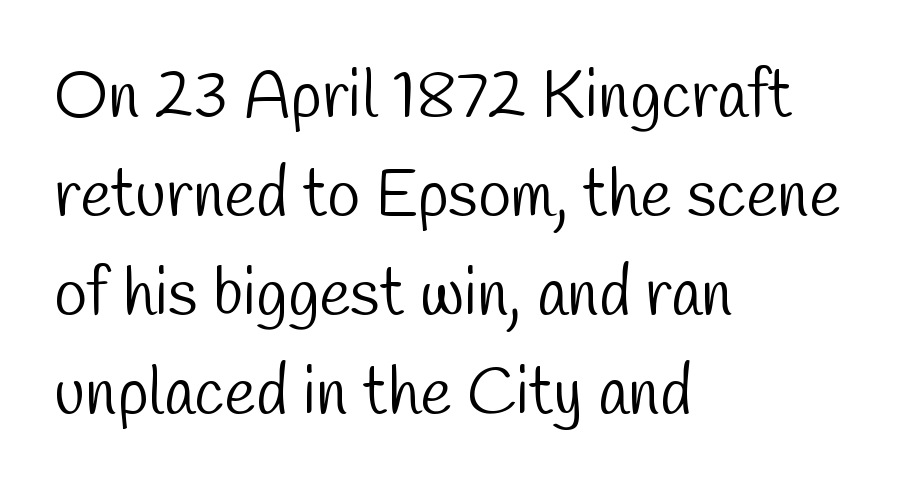
{"serif": "no", "bold": "no", "weight": "light", "width": "condensed", "stroke_contrast": "low", "x_height": "medium", "monospaced": "no", "underline": "no", "align": "left", "line_spacing": "normal", "line_spacing_ratio": 1.48, "letter_spacing": "normal", "letter_spacing_em": 0.0, "glyph_px": 67}
